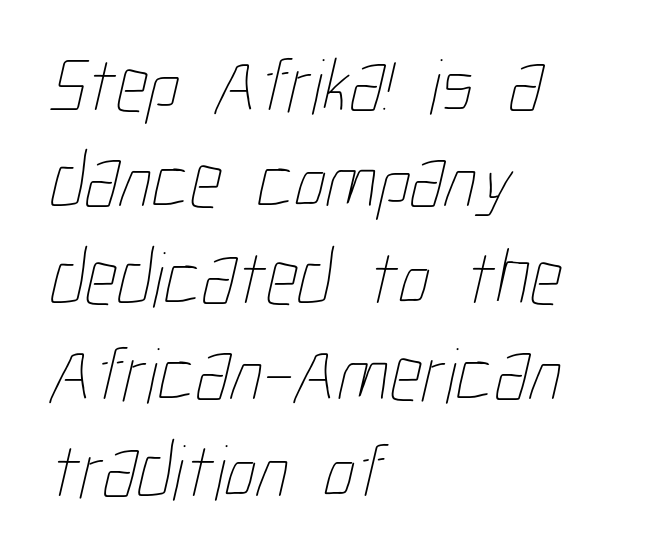
Q: Is the text bold? A: No.
Q: Is the text underlined? A: No.
Q: How is the paragraph aligned? A: Left-aligned.
Q: Is the spacing between letters normal or unusually wide? A: Normal.
Q: Width (condensed, normal, or wide)? A: Condensed.
Q: Stroke contrast? A: Low.
Q: x-height? A: Medium.
Q: Monospaced? A: No.
